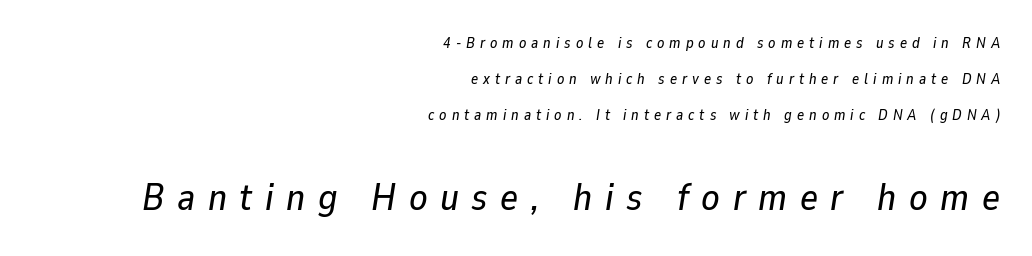
The image shows 38 px text type, italic (leaning right); set right-aligned, loose line spacing (2.41x), unusually wide letter spacing (+0.33 em), not underlined; the second (bottom) block is 2.53x larger; low stroke contrast and a medium x-height.
